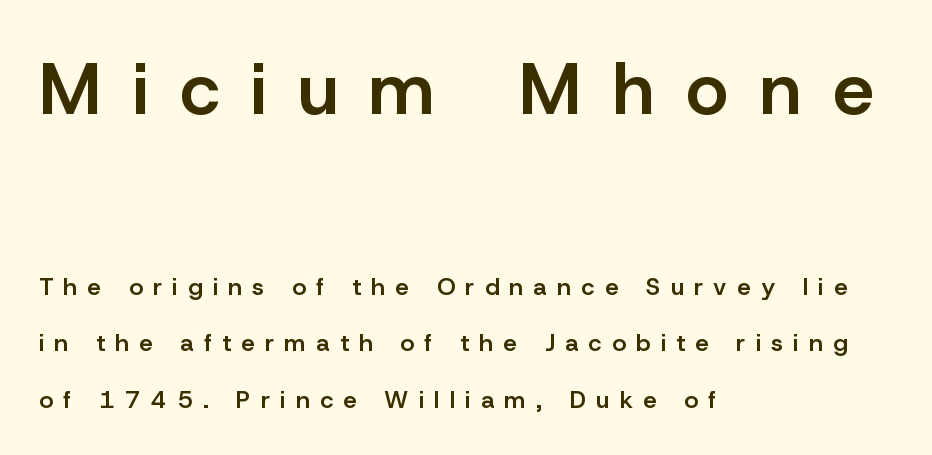
Q: Is the text bold? A: Semi-bold.
Q: Is the text italic (slanted)? A: No, it is upright.
Q: Is the typeface a serif or a sans-serif typeface? A: Sans-serif.
Q: Is the text underlined? A: No.
Q: How is the paragraph aligned? A: Left-aligned.
Q: Is the spacing between letters normal or unusually wide? A: Unusually wide.
Q: Is the spacing between lines tight, normal or loose? A: Loose.
Q: Which block of text is set in a larger size, the first (top) or the second (bottom)? A: The first (top) one.
Q: Width (condensed, normal, or wide)? A: Normal.
Q: Stroke contrast? A: Low.
Q: x-height? A: Medium.
Q: Monospaced? A: No.
